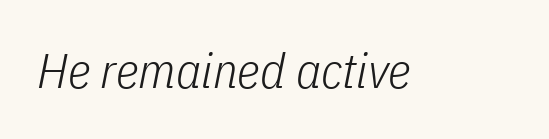
The image shows 49 px light, condensed type, italic (leaning right); set normal letter spacing, not underlined; low stroke contrast and a medium x-height.
